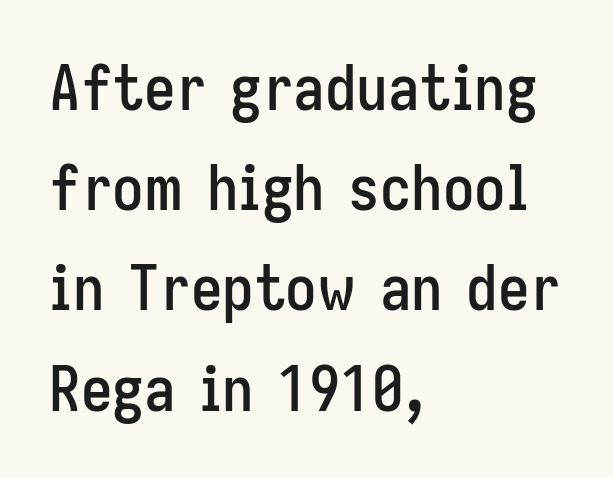
The image shows 63 px condensed sans-serif type, upright; set left-aligned, normal line spacing (1.59x), normal letter spacing, not underlined; low stroke contrast and a medium x-height.
